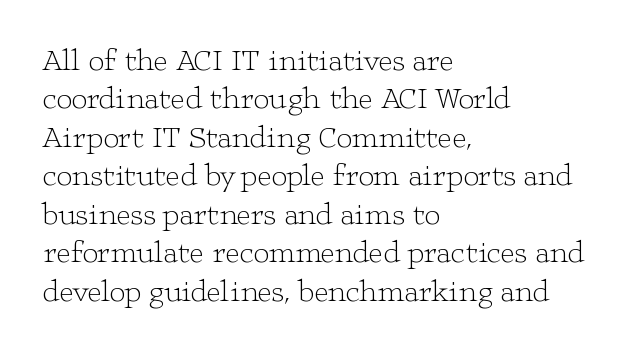
Q: Is the text bold? A: No.
Q: Is the text italic (slanted)? A: No, it is upright.
Q: Is the typeface a serif or a sans-serif typeface? A: Serif.
Q: Is the text underlined? A: No.
Q: How is the paragraph aligned? A: Left-aligned.
Q: Is the spacing between letters normal or unusually wide? A: Normal.
Q: Width (condensed, normal, or wide)? A: Wide.
Q: Stroke contrast? A: Low.
Q: x-height? A: Medium.
Q: Monospaced? A: No.
